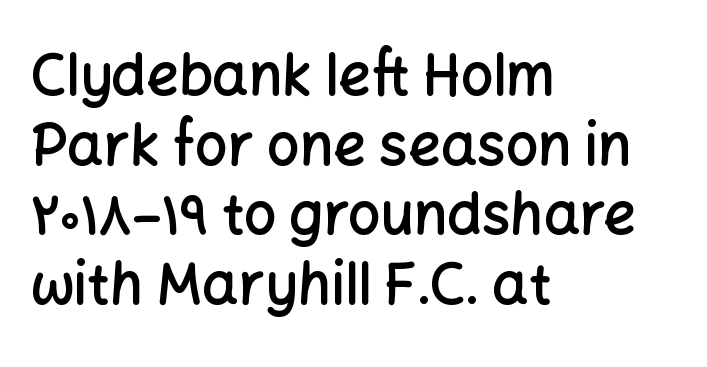
The image shows 57 px semibold sans-serif type, upright; set left-aligned, line spacing 1.22x, normal letter spacing, not underlined; low stroke contrast and a medium x-height.
